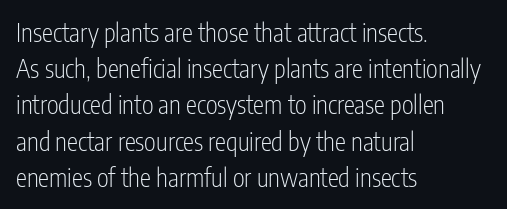
{"italic": "no", "bold": "no", "underline": "no", "align": "left", "line_spacing": "normal", "line_spacing_ratio": 1.45, "letter_spacing": "normal", "letter_spacing_em": 0.0, "glyph_px": 25}
